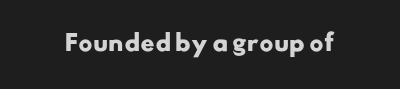
Does extra space separate the letters? No, they use regular spacing. Quick note: underline off. This is heavy type, rendered in bold.
